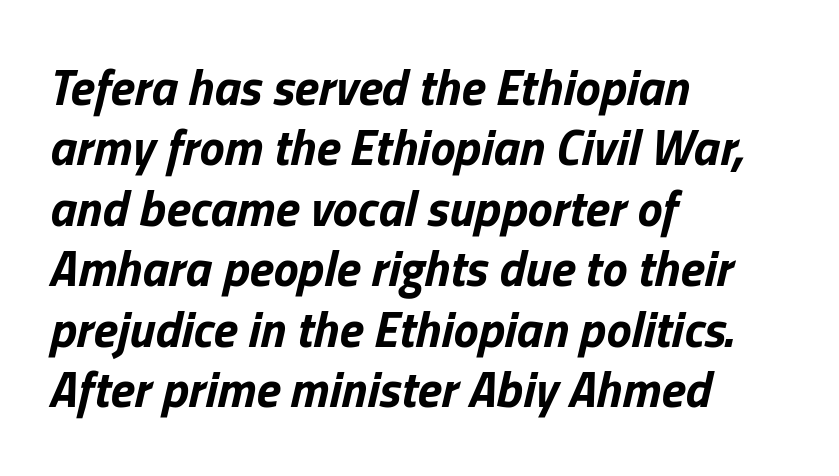
The lines in this sample share a left origin and differ only in where they stop. It's the slanting kind of type. Looks like regular typesetting: each glyph gets only the width it needs. There is no visible air inserted between adjacent glyphs. Underlining? Definitely not there. How heavy is the stroke? Heavy — this is a bold.
